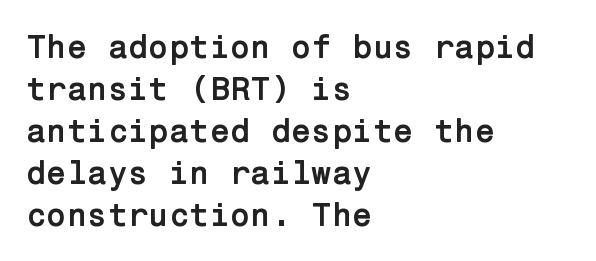
{"serif": "no", "italic": "no", "bold": "yes", "weight": "semibold", "width": "normal", "stroke_contrast": "low", "x_height": "medium", "underline": "no", "align": "left", "line_spacing": "normal", "line_spacing_ratio": 1.27, "letter_spacing": "normal", "letter_spacing_em": 0.0, "glyph_px": 33}
